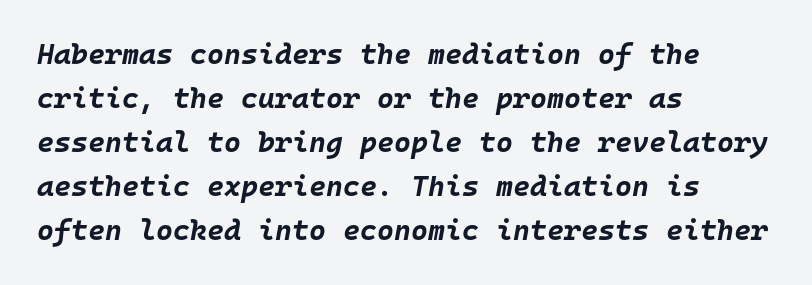
Q: Is the text bold? A: Yes.
Q: Is the text italic (slanted)? A: Yes, it leans right by about 10 degrees.
Q: Is the text underlined? A: No.
Q: How is the paragraph aligned? A: Left-aligned.
Q: Is the spacing between letters normal or unusually wide? A: Normal.
Q: Is the spacing between lines tight, normal or loose? A: Normal.
Q: Width (condensed, normal, or wide)? A: Normal.
Q: Stroke contrast? A: Low.
Q: x-height? A: Large.
Q: Monospaced? A: Yes.
